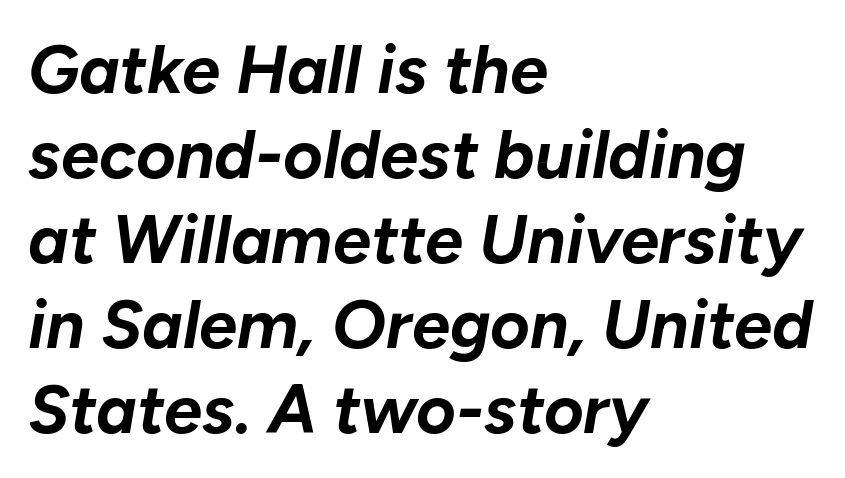
Do the characters align in a grid? No, the font is proportional. The string is rendered with underlining switched off. This block has exactly the height ordinary leading produces. Chunky letters — that's bold for sure. If you drew a ruler down the left edge, every line would touch it. These lines were composed using italics.
